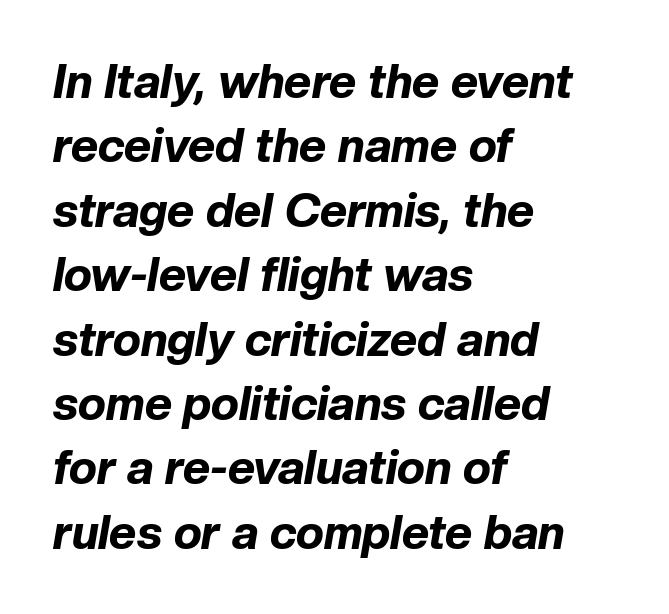
{"italic": "yes", "lean": "right", "slant_degrees": 10, "bold": "yes", "weight": "bold", "width": "normal", "stroke_contrast": "low", "x_height": "medium", "monospaced": "no", "underline": "no", "align": "left", "line_spacing": "normal", "line_spacing_ratio": 1.37, "letter_spacing": "normal", "letter_spacing_em": 0.0, "glyph_px": 47}
